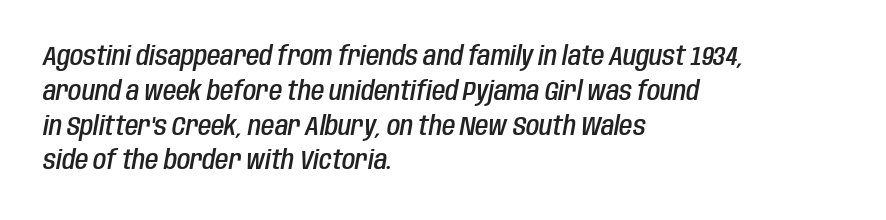
{"italic": "yes", "lean": "right", "slant_degrees": 10, "bold": "semi", "underline": "no", "align": "left", "line_spacing": "normal", "line_spacing_ratio": 1.29, "letter_spacing": "normal", "letter_spacing_em": 0.0, "glyph_px": 27}
